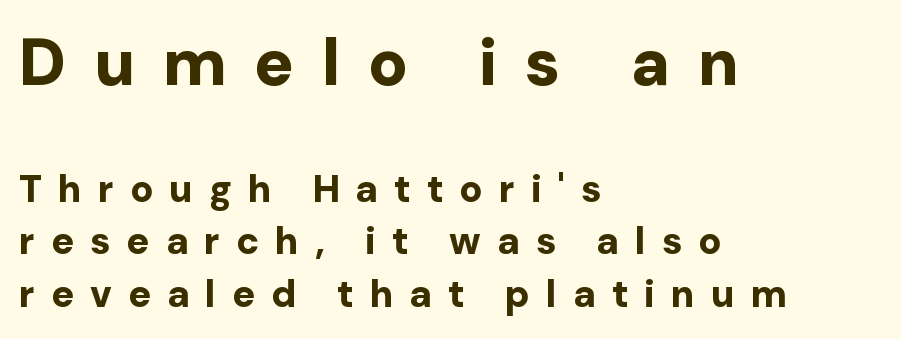
Chunky letters — that's bold for sure. Where is the straight margin? On the left. Every character sits straight up, as roman type does. Type without underlining. Type size steps down from the first block to the second.
